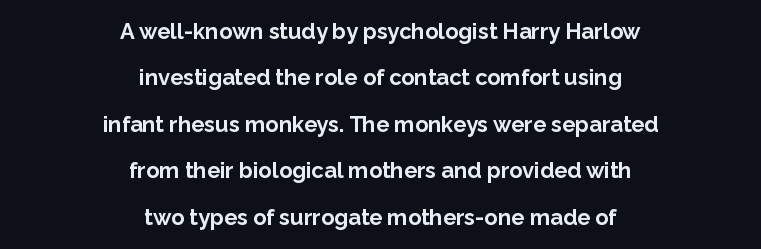
{"italic": "no", "bold": "yes", "underline": "no", "align": "center", "line_spacing": "loose", "line_spacing_ratio": 2.11, "letter_spacing": "normal", "letter_spacing_em": 0.0, "glyph_px": 22}
